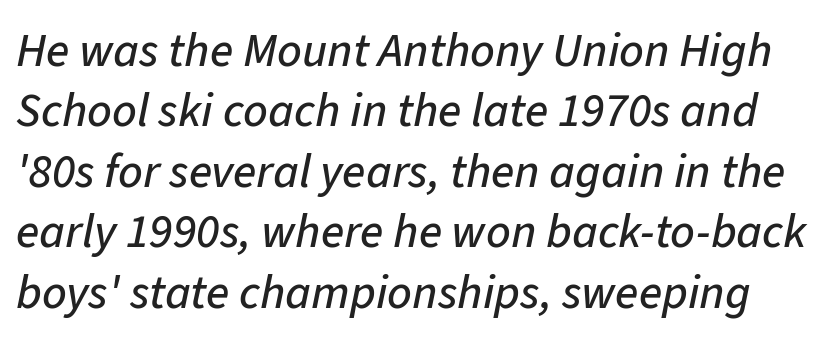
Q: Is the text italic (slanted)? A: Yes, it leans right by about 11 degrees.
Q: Is the text underlined? A: No.
Q: Is the spacing between letters normal or unusually wide? A: Normal.
Q: Is the spacing between lines tight, normal or loose? A: Normal.
Q: Width (condensed, normal, or wide)? A: Normal.
Q: Stroke contrast? A: Low.
Q: x-height? A: Medium.
Q: Monospaced? A: No.
